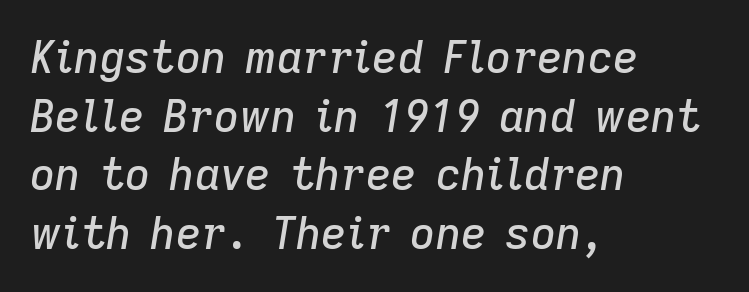
The image shows 44 px text type, italic (leaning right); set left-aligned, normal line spacing (1.33x), normal letter spacing, not underlined; low stroke contrast and a medium x-height.
